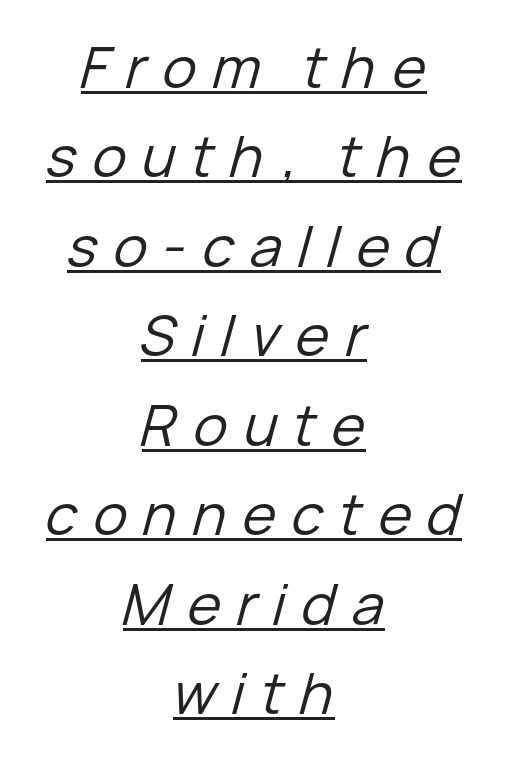
The image shows 57 px regular-weight type, italic (leaning right); set centered, normal line spacing (1.57x), unusually wide letter spacing (+0.28 em), underlined; low stroke contrast and a medium x-height.
